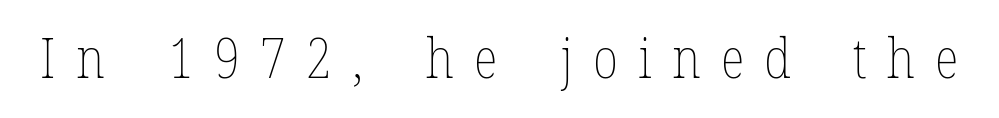
Q: Is the text bold? A: No.
Q: Is the text italic (slanted)? A: No, it is upright.
Q: Is the text underlined? A: No.
Q: Is the spacing between letters normal or unusually wide? A: Unusually wide.
Q: Width (condensed, normal, or wide)? A: Condensed.
Q: Stroke contrast? A: Low.
Q: x-height? A: Medium.
Q: Monospaced? A: No.
